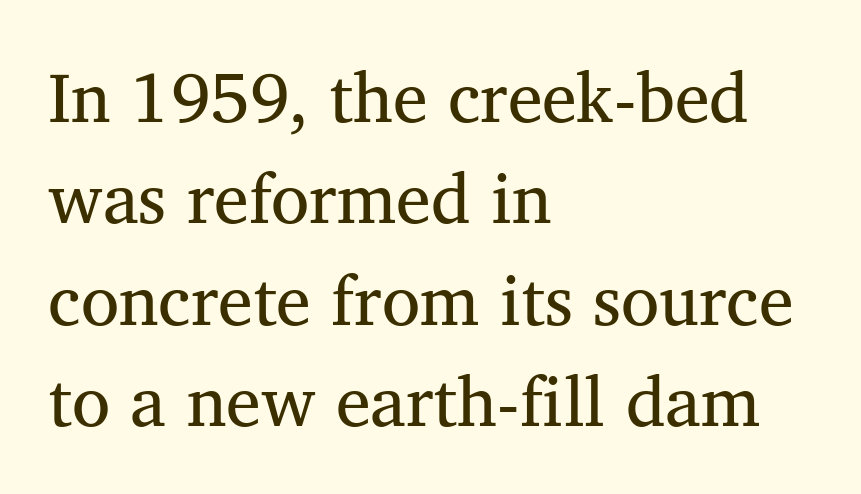
{"serif": "yes", "italic": "no", "bold": "no", "weight": "regular", "width": "normal", "stroke_contrast": "medium", "x_height": "medium", "monospaced": "no", "underline": "no", "align": "left", "line_spacing": "normal", "line_spacing_ratio": 1.45, "letter_spacing": "normal", "letter_spacing_em": 0.0, "glyph_px": 70}
